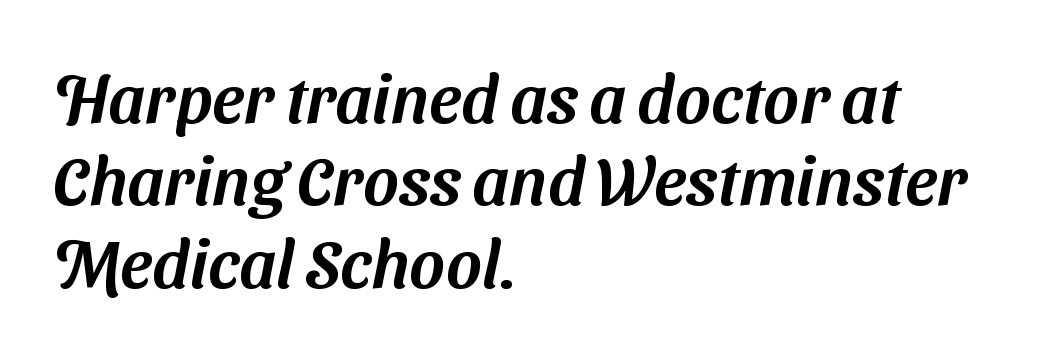
Observe the ordinary spacing: letters are neighbours, not strangers. The typesetter chose a ragged-right arrangement here. The zone under the glyphs is completely vacant. Varying glyph widths throughout — classic text-font behaviour. In terms of letterform style, serifs are entirely absent.
